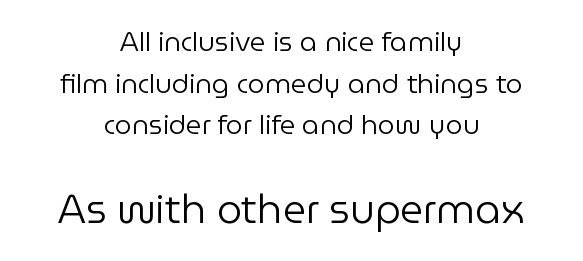
A typesetter would label this face a sans. Compare the two chunks: the lower has the greater cap height. No chunkiness to these letters — they're not bold. Proportional: the letters do not fall into vertical columns. Students, note that the glyphs here touch the page at normal intervals. The letters stand upright; this is a roman face.
